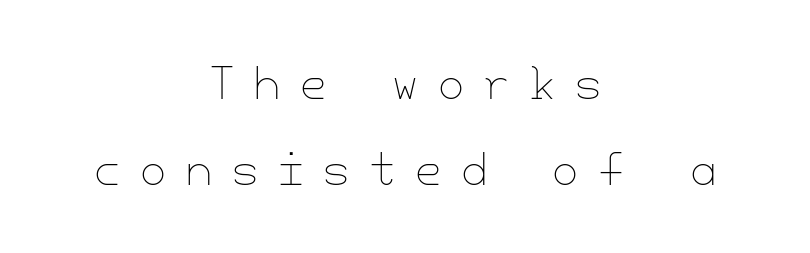
Students, note that the glyphs here are deliberately spaced far apart. This sample is center-justified, so both line endings float freely. Is the type heavy? It reads as light-to-regular instead. Vertical strokes here are truly vertical. The lines are spread far apart with generous leading. Descenders are the only things crossing below the line.
